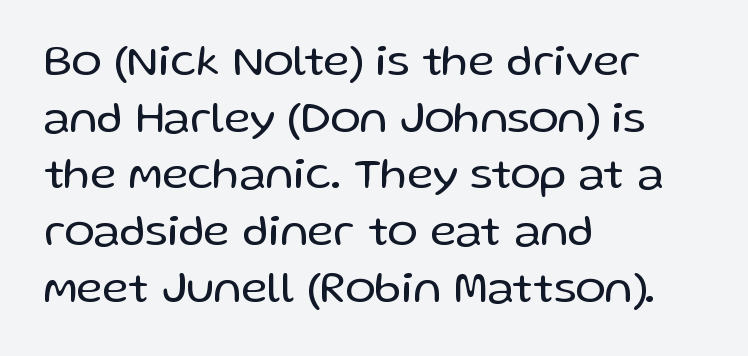
{"serif": "no", "italic": "no", "bold": "no", "weight": "regular", "width": "normal", "stroke_contrast": "low", "x_height": "medium", "monospaced": "no", "underline": "no", "align": "left", "line_spacing": "normal", "line_spacing_ratio": 1.26, "letter_spacing": "normal", "letter_spacing_em": 0.0, "glyph_px": 45}
